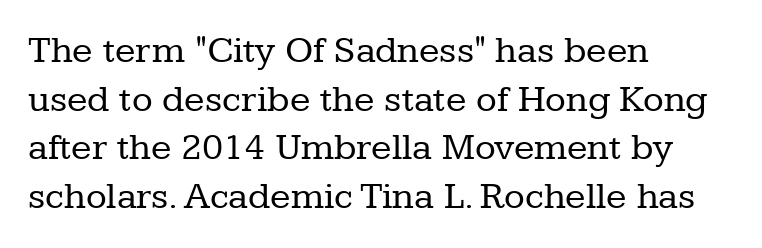
The letters sit at their default tracking, neither squeezed nor spread. Every stem runs plumb, perpendicular to the baseline. Horizontal bands of white between lines are of average thickness. Typeset ragged right — the left edge is the straight one. The face used here is proportionally spaced, like ordinary book or web type.
